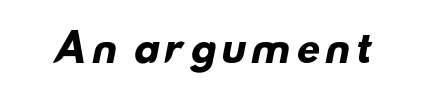
The image shows 37 px heavy, wide sans-serif type; set not underlined; low stroke contrast and a small x-height.
